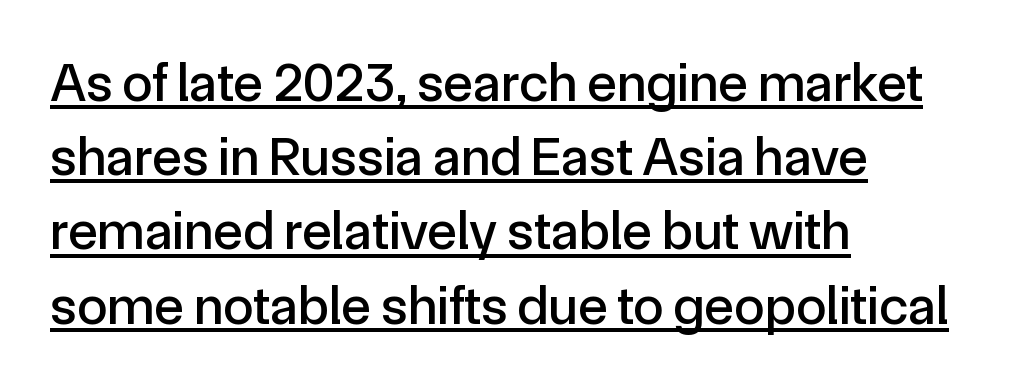
Looks like someone drew a line under every word here. The passage shown is typed in a proportional face where columns would drift. Notice how the stems are strictly vertical — no italics here. The gaps between neighbouring characters are ordinary and unremarkable. Leading matches the norm, producing a regular column.
